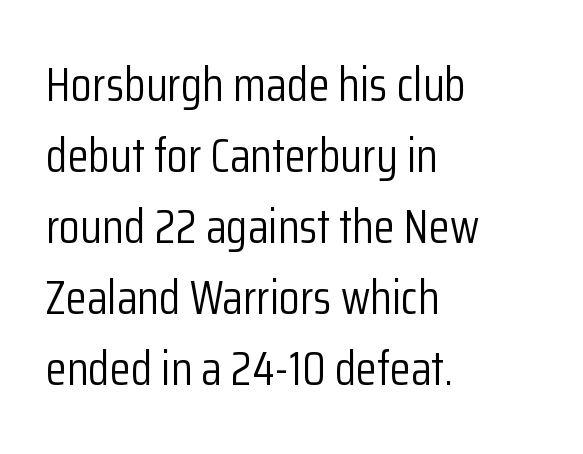
Q: Is the text bold? A: No.
Q: Is the text italic (slanted)? A: No, it is upright.
Q: Is the typeface a serif or a sans-serif typeface? A: Sans-serif.
Q: Is the text underlined? A: No.
Q: How is the paragraph aligned? A: Left-aligned.
Q: Is the spacing between letters normal or unusually wide? A: Normal.
Q: Is the spacing between lines tight, normal or loose? A: Normal.
Q: Width (condensed, normal, or wide)? A: Condensed.
Q: Stroke contrast? A: Low.
Q: x-height? A: Medium.
Q: Monospaced? A: No.
